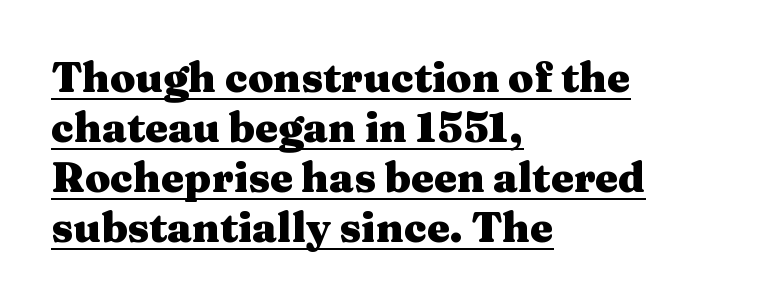
Q: Is the text bold? A: Yes.
Q: Is the text italic (slanted)? A: No, it is upright.
Q: Is the typeface a serif or a sans-serif typeface? A: Serif.
Q: Is the text underlined? A: Yes.
Q: How is the paragraph aligned? A: Left-aligned.
Q: Is the spacing between letters normal or unusually wide? A: Normal.
Q: Width (condensed, normal, or wide)? A: Wide.
Q: Stroke contrast? A: Medium.
Q: x-height? A: Medium.
Q: Monospaced? A: No.
